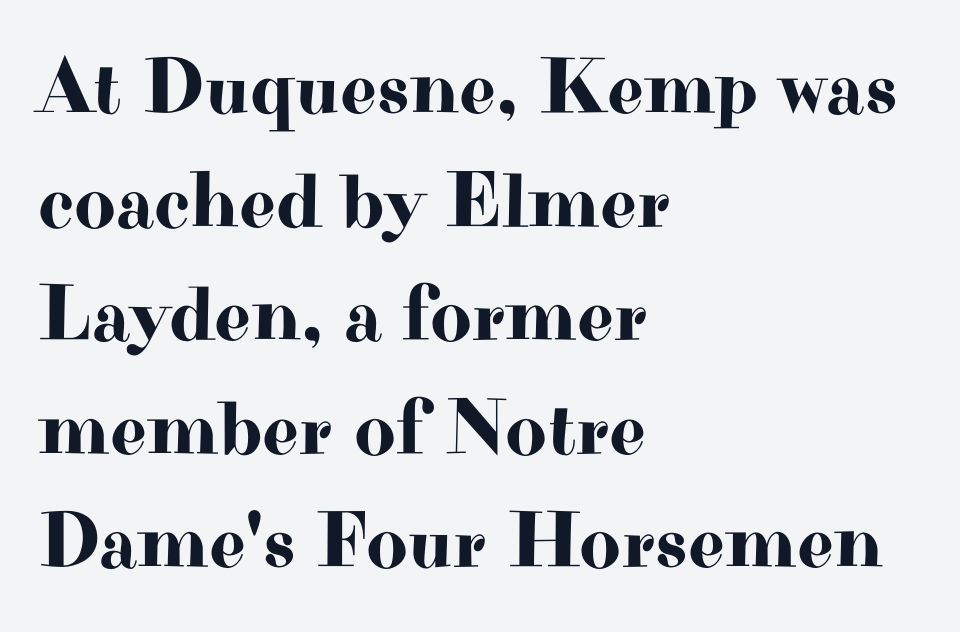
{"serif": "yes", "italic": "no", "width": "wide", "stroke_contrast": "high", "x_height": "small", "monospaced": "no", "underline": "no", "align": "left", "line_spacing": "normal", "line_spacing_ratio": 1.42, "letter_spacing": "normal", "letter_spacing_em": 0.0, "glyph_px": 80}
